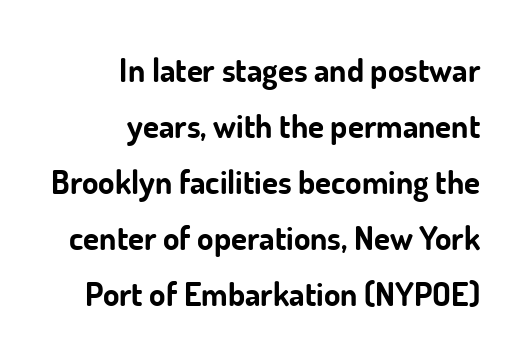
The horizontal fit of the characters is conventional and even. The letters carry no serifs — their stems end cleanly without finishing strokes. Short and long lines alike share a common ending point at right. The area under the type is left untouched. Style check: upright.
